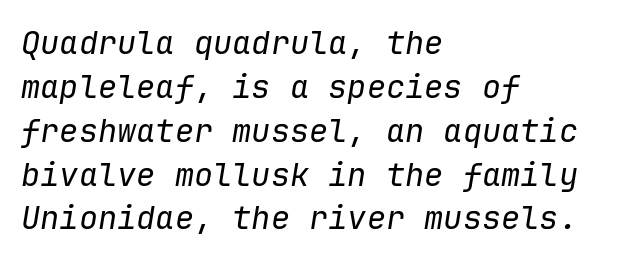
Caption: face not bold, strokes unweighted. The text block is weighted toward the left margin, trailing off unevenly rightward. The rendering uses a moderate line-height, typical for paragraphs. Descender tails drop into unmarked territory.
